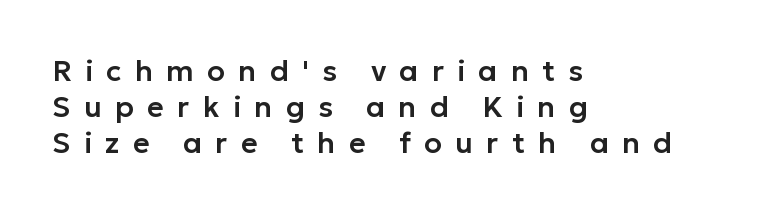
The image shows 29 px sans-serif type, upright; set left-aligned, line spacing 1.24x, unusually wide letter spacing (+0.46 em), not underlined; low stroke contrast and a medium x-height.
